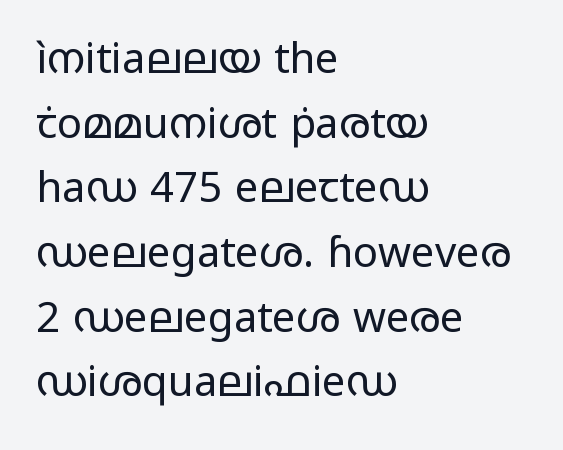
The image shows 42 px regular-weight, wide sans-serif type, upright; set left-aligned, normal line spacing (1.54x), normal letter spacing, not underlined; low stroke contrast and a medium x-height.
